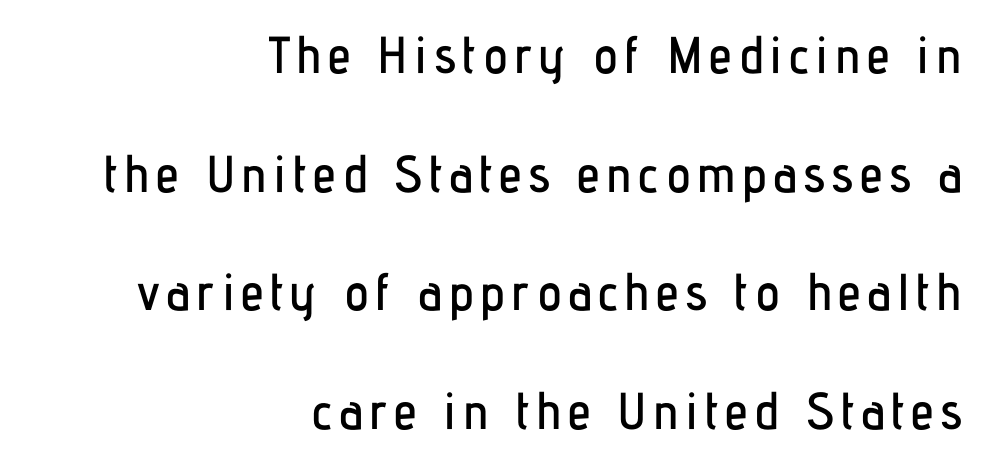
Notice how the passage keeps a crisp vertical edge on the right only. The letters stand straight up with perfectly vertical stems. Letters rest on an invisible, unmarked baseline. This sample trades compactness for vertical openness between lines.
